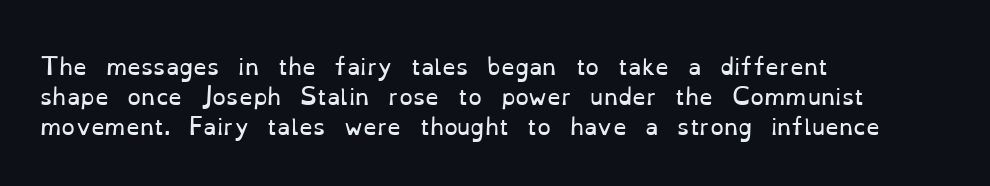
The letterforms sit shoulder to shoulder at normal distance. The space directly below the letters is spotless. Counters stay open thanks to moderate or lighter strokes. The vertical gap from one line to the next is medium. Ascenders rise straight up at ninety degrees. The ragged edge is on the right, which tells us the setting is flush left.
